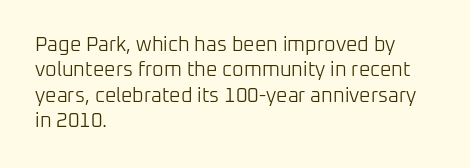
Q: Is the text bold? A: No.
Q: Is the text italic (slanted)? A: No, it is upright.
Q: Is the text underlined? A: No.
Q: How is the paragraph aligned? A: Left-aligned.
Q: Is the spacing between letters normal or unusually wide? A: Normal.
Q: Is the spacing between lines tight, normal or loose? A: Normal.
